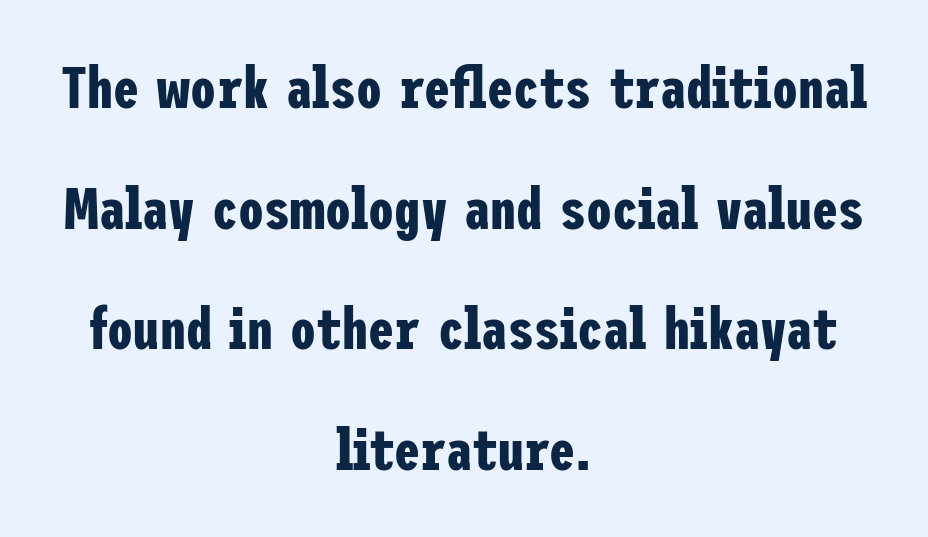
{"serif": "no", "italic": "no", "bold": "yes", "weight": "bold", "width": "condensed", "stroke_contrast": "low", "x_height": "medium", "underline": "no", "align": "center", "line_spacing": "loose", "line_spacing_ratio": 2.08, "letter_spacing": "normal", "letter_spacing_em": 0.0, "glyph_px": 58}
